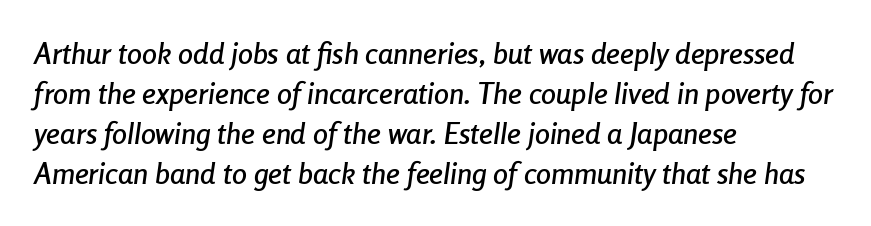
Q: Is the text italic (slanted)? A: Yes, it leans right by about 8 degrees.
Q: Is the text underlined? A: No.
Q: How is the paragraph aligned? A: Left-aligned.
Q: Is the spacing between letters normal or unusually wide? A: Normal.
Q: Is the spacing between lines tight, normal or loose? A: Normal.
Q: Width (condensed, normal, or wide)? A: Condensed.
Q: Stroke contrast? A: Low.
Q: x-height? A: Medium.
Q: Monospaced? A: No.
